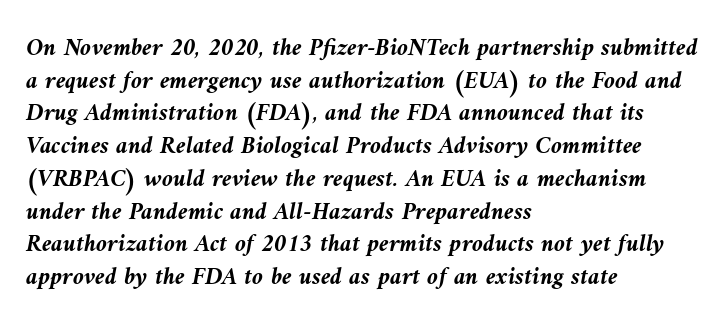
{"italic": "yes", "lean": "left", "slant_degrees": 10, "bold": "yes", "underline": "no", "align": "left", "line_spacing": "normal", "line_spacing_ratio": 1.31, "letter_spacing": "normal", "letter_spacing_em": 0.0, "glyph_px": 25}
